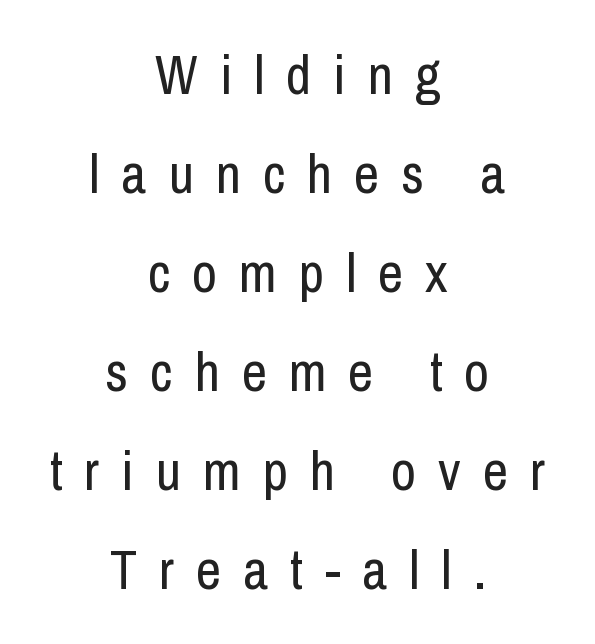
The image shows 55 px regular-weight, condensed sans-serif type, upright; set centered, line spacing 1.8x, unusually wide letter spacing (+0.4 em), not underlined; low stroke contrast and a medium x-height.
